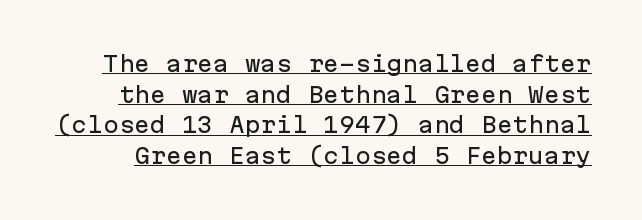
Short note: letters normally spaced. Interline gaps are of average width in this sample. This is underlined copy, the kind a proofreader might mark for attention. A typesetter would mark this as roman, not italic.
